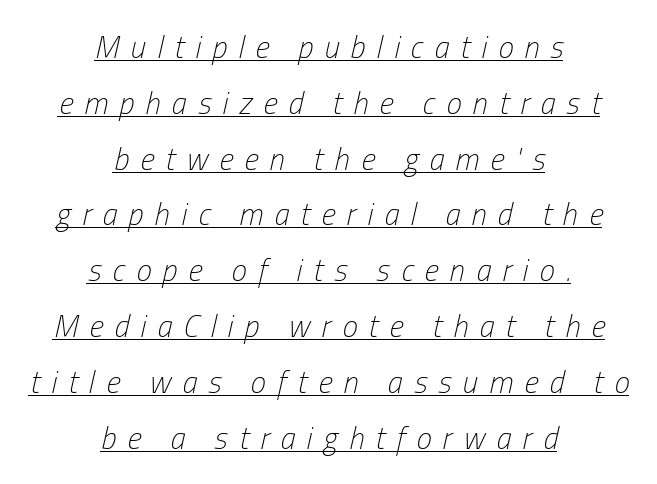
The image shows 31 px light, condensed type, italic (leaning right); set centered, line spacing 1.8x, unusually wide letter spacing (+0.36 em), underlined; low stroke contrast and a medium x-height.
